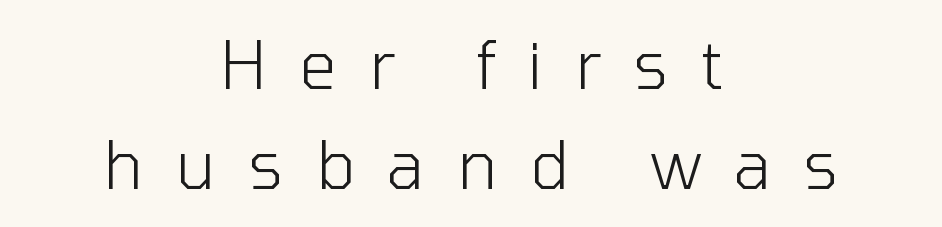
The image shows 66 px light sans-serif type, upright; set centered, normal line spacing (1.52x), unusually wide letter spacing (+0.49 em), not underlined; low stroke contrast and a medium x-height.
